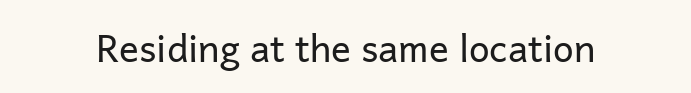
Q: Is the text bold? A: No.
Q: Is the text italic (slanted)? A: No, it is upright.
Q: Is the typeface a serif or a sans-serif typeface? A: Sans-serif.
Q: Is the text underlined? A: No.
Q: Is the spacing between letters normal or unusually wide? A: Normal.
Q: Width (condensed, normal, or wide)? A: Normal.
Q: Stroke contrast? A: Low.
Q: x-height? A: Medium.
Q: Monospaced? A: No.
